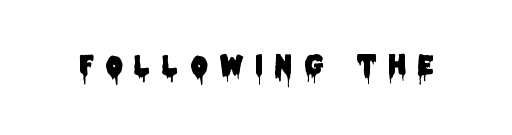
Q: Is the text italic (slanted)? A: No, it is upright.
Q: Is the text underlined? A: No.
Q: Is the spacing between letters normal or unusually wide? A: Unusually wide.
